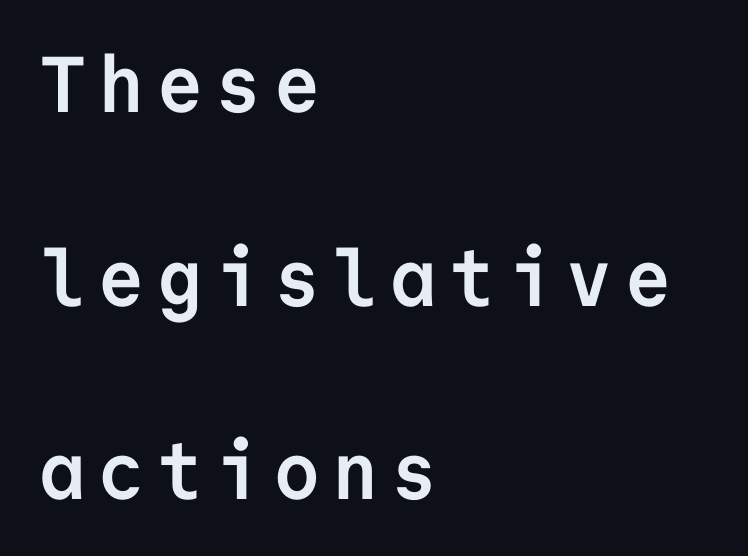
Q: Is the text bold? A: Yes.
Q: Is the text italic (slanted)? A: No, it is upright.
Q: Is the typeface a serif or a sans-serif typeface? A: Sans-serif.
Q: Is the text underlined? A: No.
Q: How is the paragraph aligned? A: Left-aligned.
Q: Is the spacing between lines tight, normal or loose? A: Loose.
Q: Width (condensed, normal, or wide)? A: Normal.
Q: Stroke contrast? A: Low.
Q: x-height? A: Medium.
Q: Monospaced? A: Yes.
